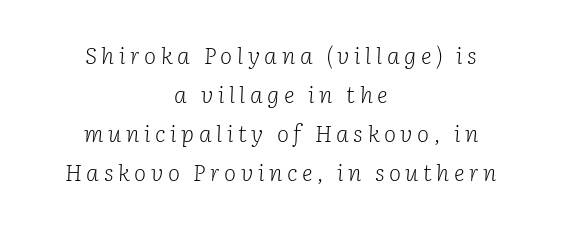
The image shows 23 px text type, italic (leaning right); set centered, normal line spacing (1.69x), unusually wide letter spacing (+0.2 em), not underlined.
